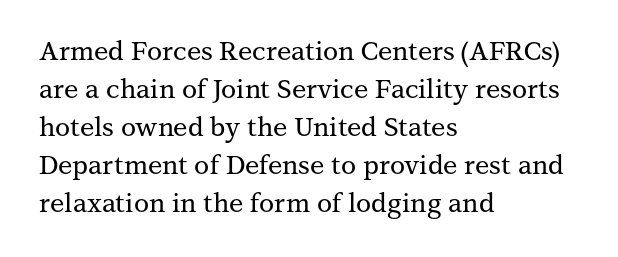
The image shows 26 px text type, upright; set left-aligned, normal line spacing (1.46x), normal letter spacing, not underlined.
